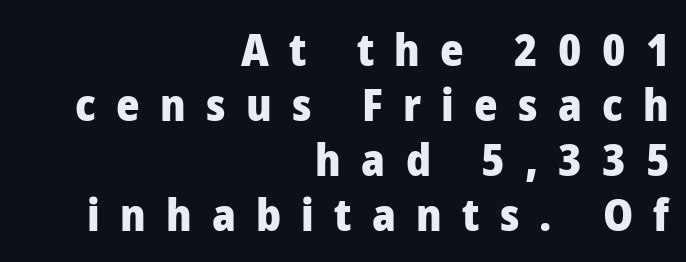
{"serif": "no", "italic": "no", "bold": "yes", "weight": "heavy", "width": "normal", "stroke_contrast": "low", "x_height": "medium", "monospaced": "no", "underline": "no", "align": "right", "line_spacing_ratio": 1.22, "letter_spacing": "wide", "letter_spacing_em": 0.45, "glyph_px": 45}
